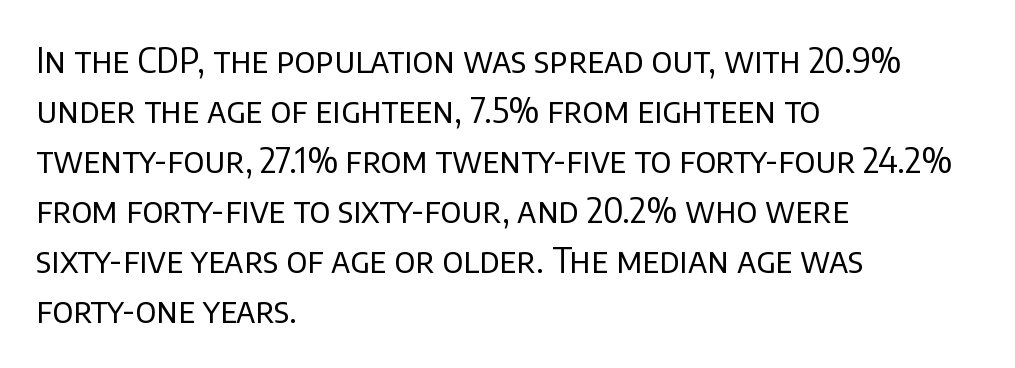
Q: Is the text bold? A: No.
Q: Is the text italic (slanted)? A: No, it is upright.
Q: Is the typeface a serif or a sans-serif typeface? A: Sans-serif.
Q: Is the text underlined? A: No.
Q: How is the paragraph aligned? A: Left-aligned.
Q: Is the spacing between letters normal or unusually wide? A: Normal.
Q: Is the spacing between lines tight, normal or loose? A: Normal.
Q: Width (condensed, normal, or wide)? A: Normal.
Q: Stroke contrast? A: Low.
Q: x-height? A: Large.
Q: Monospaced? A: No.
